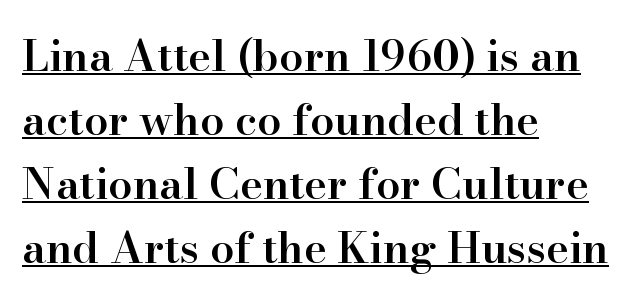
{"serif": "yes", "italic": "no", "bold": "semi", "weight": "semibold", "width": "normal", "stroke_contrast": "high", "x_height": "small", "monospaced": "no", "underline": "yes", "align": "left", "line_spacing": "normal", "line_spacing_ratio": 1.49, "letter_spacing": "normal", "letter_spacing_em": 0.0, "glyph_px": 43}
